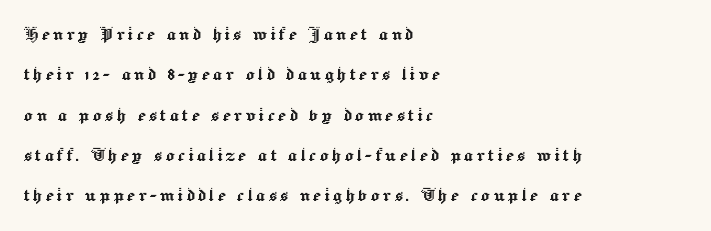
Q: Is the text italic (slanted)? A: No, it is upright.
Q: Is the text underlined? A: No.
Q: How is the paragraph aligned? A: Left-aligned.
